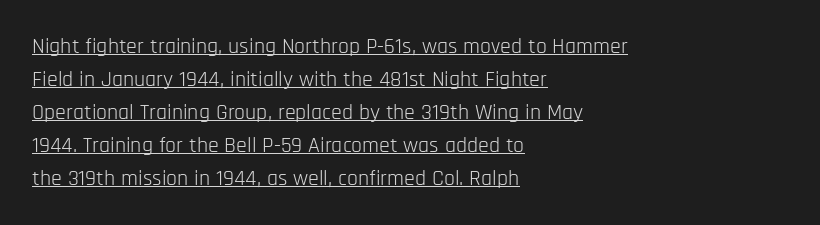
{"italic": "no", "bold": "no", "underline": "yes", "align": "left", "line_spacing": "normal", "line_spacing_ratio": 1.5, "letter_spacing": "normal", "letter_spacing_em": 0.0, "glyph_px": 22}
